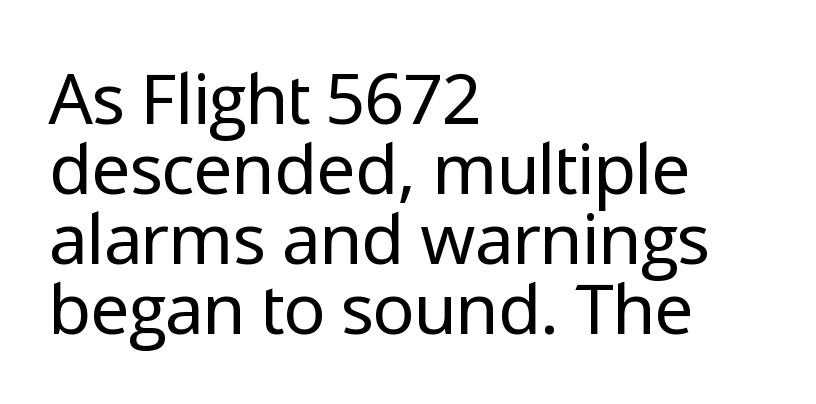
Nope, not italic — everything's standing straight. No extra ink here — the face is not bold. Nothing unusual about the tracking: characters are spaced as the font intends. This block would grow much taller if given ordinary leading; it's compressed now. Serif or sans? Sans — the stroke terminals are bare.
